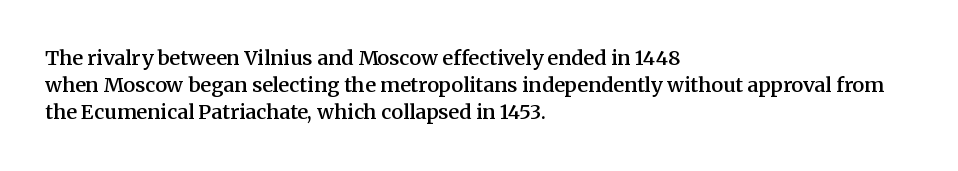
{"italic": "no", "bold": "semi", "underline": "no", "align": "left", "line_spacing": "normal", "line_spacing_ratio": 1.36, "letter_spacing": "normal", "letter_spacing_em": 0.0, "glyph_px": 20}
